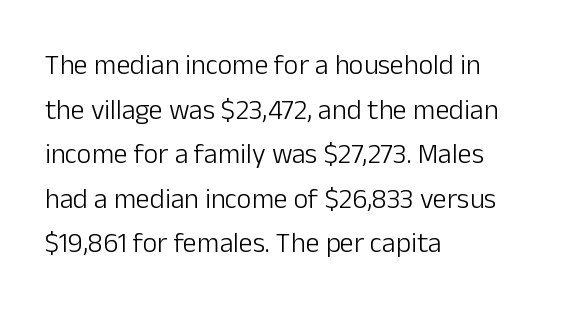
The image shows 28 px light sans-serif type, upright; set left-aligned, normal line spacing (1.59x), normal letter spacing, not underlined; low stroke contrast and a medium x-height.
